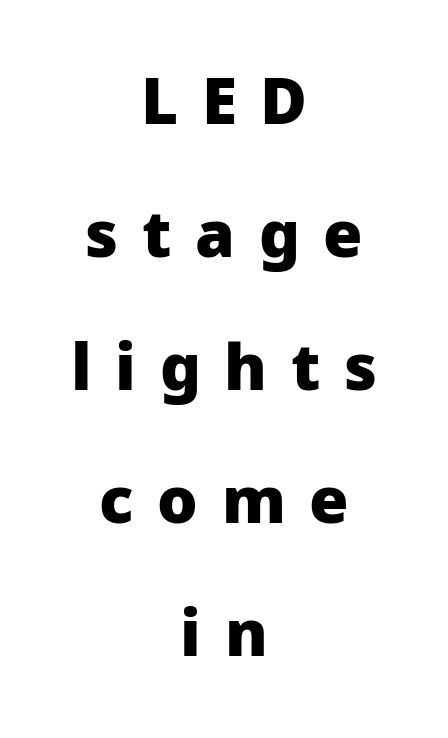
Q: Is the text bold? A: Yes.
Q: Is the text italic (slanted)? A: No, it is upright.
Q: Is the typeface a serif or a sans-serif typeface? A: Sans-serif.
Q: Is the text underlined? A: No.
Q: How is the paragraph aligned? A: Centered.
Q: Is the spacing between letters normal or unusually wide? A: Unusually wide.
Q: Is the spacing between lines tight, normal or loose? A: Loose.
Q: Width (condensed, normal, or wide)? A: Normal.
Q: Stroke contrast? A: Low.
Q: x-height? A: Medium.
Q: Monospaced? A: No.
